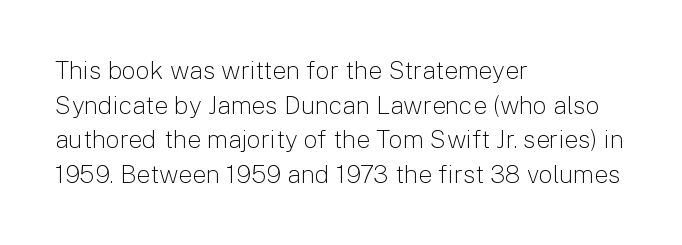
The image shows 25 px text type, upright; set left-aligned, normal line spacing (1.39x), normal letter spacing, not underlined.
